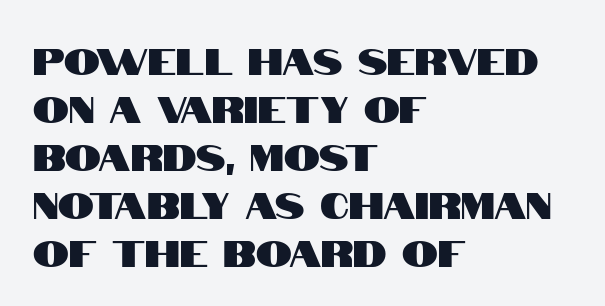
{"serif": "no", "italic": "no", "width": "condensed", "stroke_contrast": "high", "x_height": "large", "monospaced": "no", "underline": "no", "align": "left", "line_spacing": "normal", "line_spacing_ratio": 1.33, "letter_spacing": "normal", "letter_spacing_em": 0.0, "glyph_px": 36}
